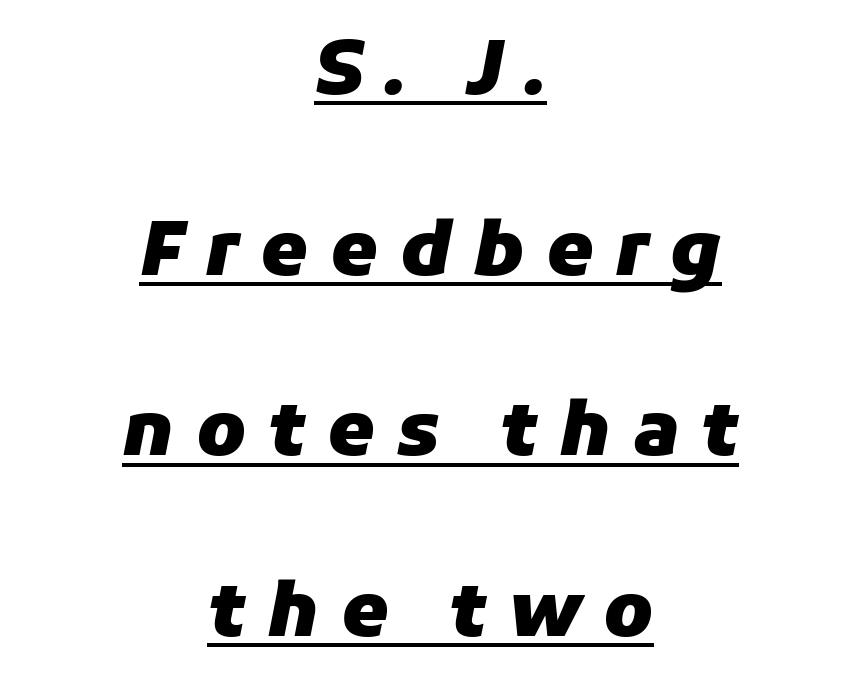
The image shows 75 px heavy type, italic (leaning right); set centered, loose line spacing (2.41x), unusually wide letter spacing (+0.29 em), underlined; low stroke contrast and a medium x-height.
